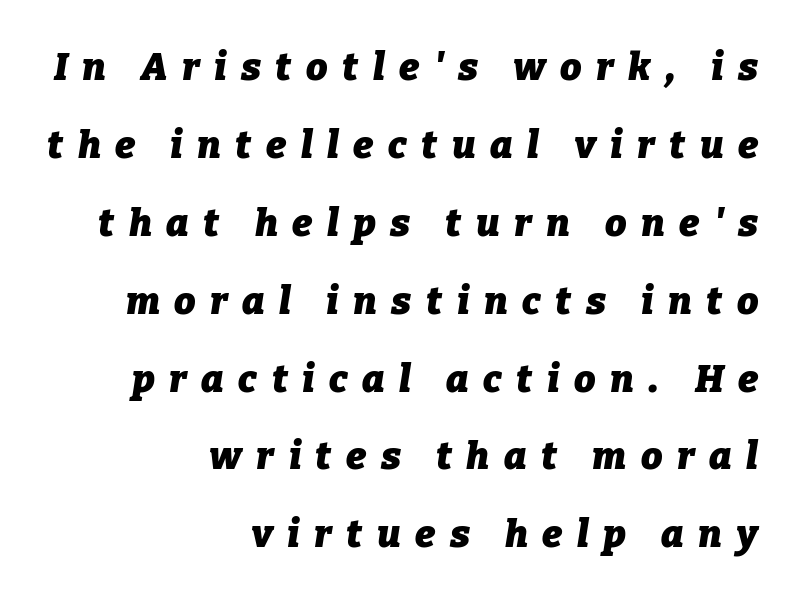
The image shows 38 px heavy type, italic (leaning right); set right-aligned, loose line spacing (2.05x), unusually wide letter spacing (+0.38 em), not underlined; low stroke contrast and a medium x-height.
